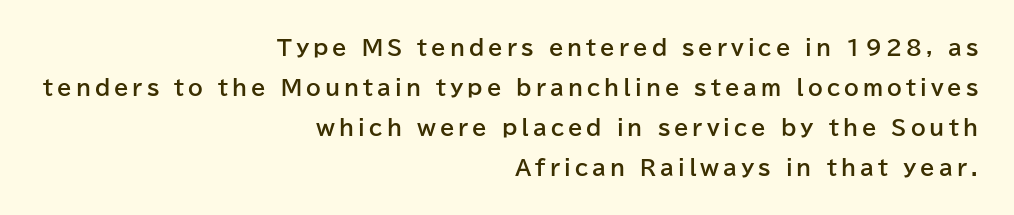
You could fit nearly another row in the gap between these rows. Every row of glyphs terminates at an identical x-position on the right. The typography opts for an upright posture over an oblique one. Descenders are the only things crossing below the line.
